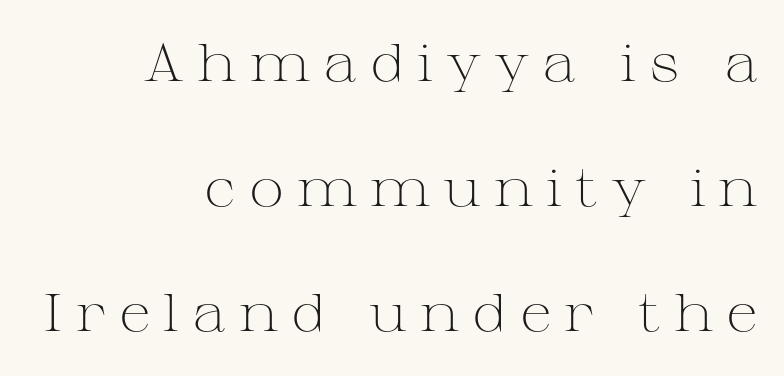
Q: Is the text bold? A: No.
Q: Is the text italic (slanted)? A: No, it is upright.
Q: Is the typeface a serif or a sans-serif typeface? A: Serif.
Q: Is the text underlined? A: No.
Q: How is the paragraph aligned? A: Right-aligned.
Q: Is the spacing between letters normal or unusually wide? A: Unusually wide.
Q: Is the spacing between lines tight, normal or loose? A: Loose.
Q: Width (condensed, normal, or wide)? A: Wide.
Q: Stroke contrast? A: Medium.
Q: x-height? A: Medium.
Q: Monospaced? A: No.
